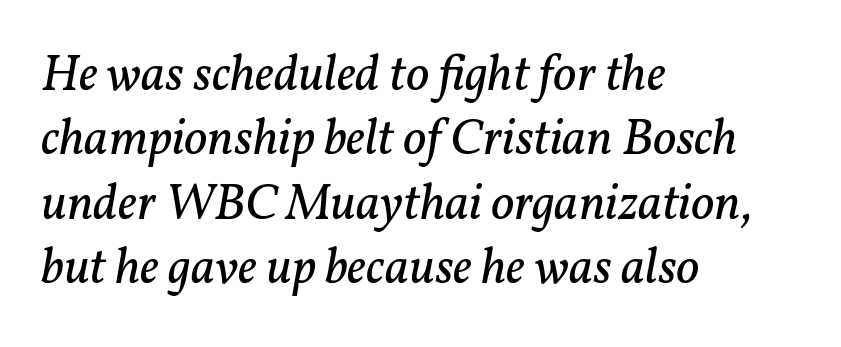
The image shows 51 px regular-weight serif type, italic (leaning right); set left-aligned, normal line spacing (1.26x), normal letter spacing, not underlined; low stroke contrast and a medium x-height.
